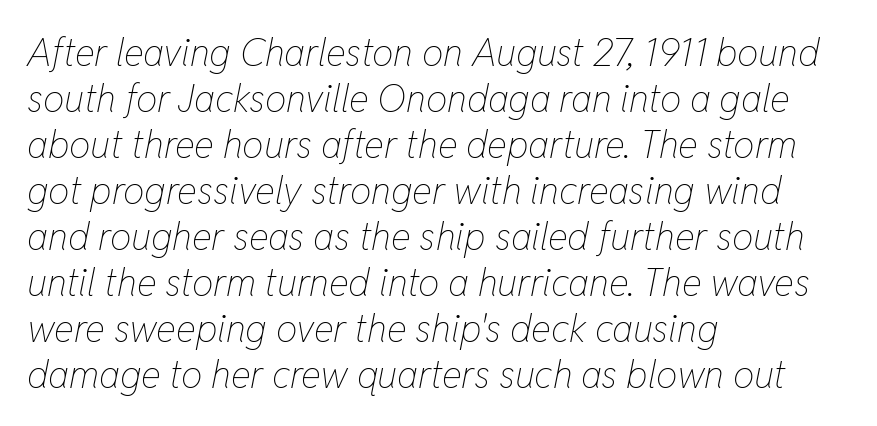
Q: Is the text bold? A: No.
Q: Is the text italic (slanted)? A: Yes, it leans right by about 11 degrees.
Q: Is the text underlined? A: No.
Q: How is the paragraph aligned? A: Left-aligned.
Q: Is the spacing between letters normal or unusually wide? A: Normal.
Q: Width (condensed, normal, or wide)? A: Condensed.
Q: Stroke contrast? A: Low.
Q: x-height? A: Medium.
Q: Monospaced? A: No.
